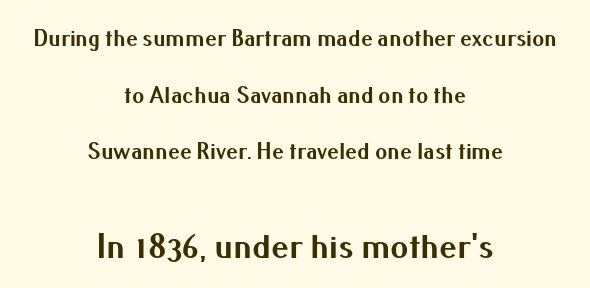
{"serif": "no", "italic": "no", "bold": "yes", "weight": "bold", "width": "normal", "stroke_contrast": "medium", "x_height": "small", "monospaced": "no", "underline": "no", "align": "center", "line_spacing": "loose", "line_spacing_ratio": 2.36, "letter_spacing": "normal", "letter_spacing_em": 0.0, "larger_block": "second", "size_ratio": 1.5, "glyph_px": 36}
